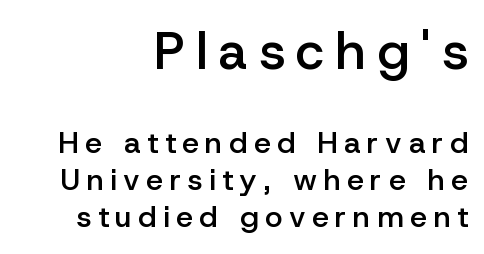
Q: Is the text bold? A: Semi-bold.
Q: Is the text italic (slanted)? A: No, it is upright.
Q: Is the typeface a serif or a sans-serif typeface? A: Sans-serif.
Q: Is the text underlined? A: No.
Q: How is the paragraph aligned? A: Right-aligned.
Q: Is the spacing between letters normal or unusually wide? A: Unusually wide.
Q: Which block of text is set in a larger size, the first (top) or the second (bottom)? A: The first (top) one.
Q: Width (condensed, normal, or wide)? A: Normal.
Q: Stroke contrast? A: Low.
Q: x-height? A: Medium.
Q: Monospaced? A: No.
